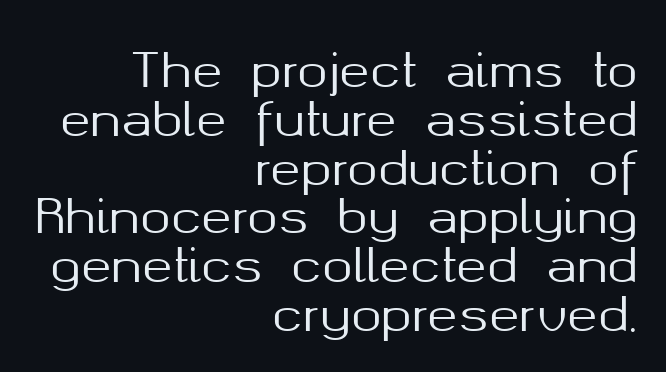
Q: Is the text italic (slanted)? A: No, it is upright.
Q: Is the typeface a serif or a sans-serif typeface? A: Sans-serif.
Q: Is the text underlined? A: No.
Q: How is the paragraph aligned? A: Right-aligned.
Q: Is the spacing between letters normal or unusually wide? A: Normal.
Q: Is the spacing between lines tight, normal or loose? A: Tight.
Q: Width (condensed, normal, or wide)? A: Normal.
Q: Stroke contrast? A: Medium.
Q: x-height? A: Medium.
Q: Monospaced? A: No.
